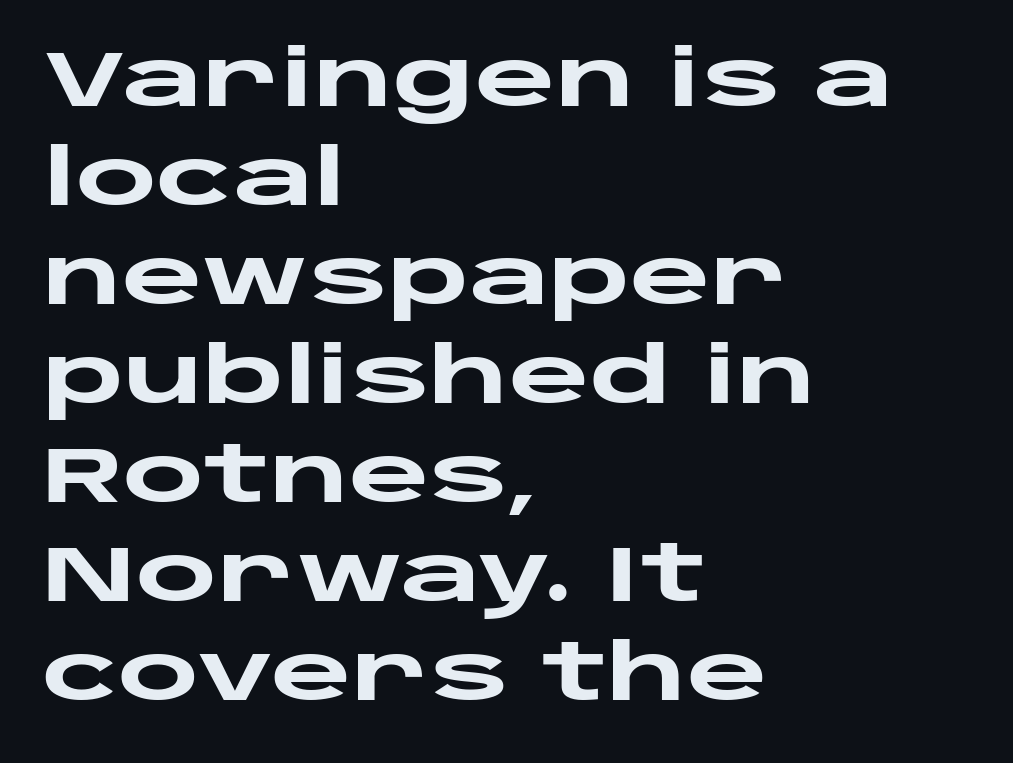
{"serif": "no", "italic": "no", "bold": "yes", "weight": "heavy", "width": "wide", "stroke_contrast": "low", "x_height": "large", "monospaced": "no", "underline": "no", "align": "left", "line_spacing": "normal", "line_spacing_ratio": 1.27, "letter_spacing": "normal", "letter_spacing_em": 0.0, "glyph_px": 78}
